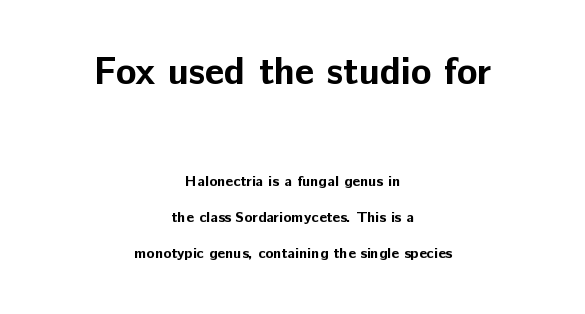
Q: Is the text bold? A: Yes.
Q: Is the text italic (slanted)? A: No, it is upright.
Q: Is the typeface a serif or a sans-serif typeface? A: Sans-serif.
Q: Is the text underlined? A: No.
Q: How is the paragraph aligned? A: Centered.
Q: Is the spacing between letters normal or unusually wide? A: Normal.
Q: Is the spacing between lines tight, normal or loose? A: Loose.
Q: Which block of text is set in a larger size, the first (top) or the second (bottom)? A: The first (top) one.
Q: Width (condensed, normal, or wide)? A: Normal.
Q: Stroke contrast? A: Low.
Q: x-height? A: Medium.
Q: Monospaced? A: No.
